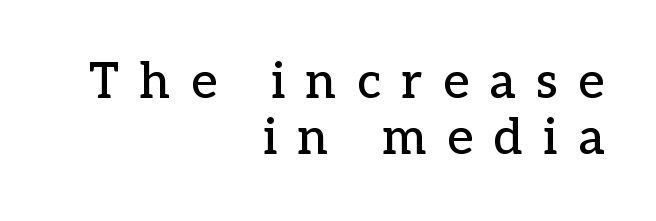
Rule under the text: the space is simply empty. You could not count columns in this text — the font is proportionally spaced. To sum up the face: it has serifs. Vertical strokes here are truly vertical. Spacing between characters has been opened up far beyond the box default. Closely set lines give the paragraph a compact silhouette.
